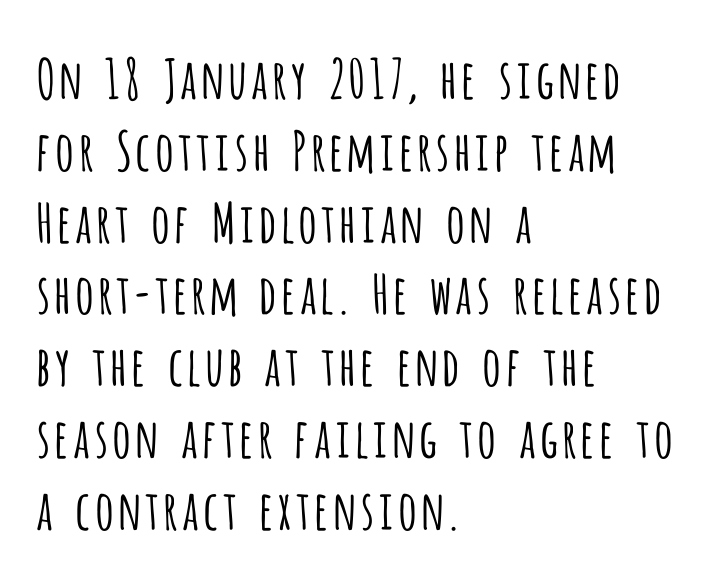
The image shows 54 px light, condensed sans-serif type, upright; set left-aligned, normal line spacing (1.33x), normal letter spacing, not underlined; low stroke contrast and a large x-height.
